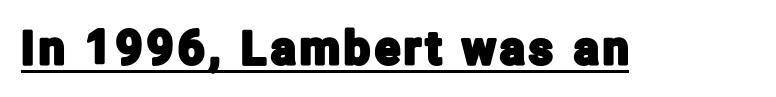
{"serif": "no", "italic": "no", "width": "condensed", "stroke_contrast": "low", "x_height": "medium", "monospaced": "no", "underline": "yes", "glyph_px": 46}
